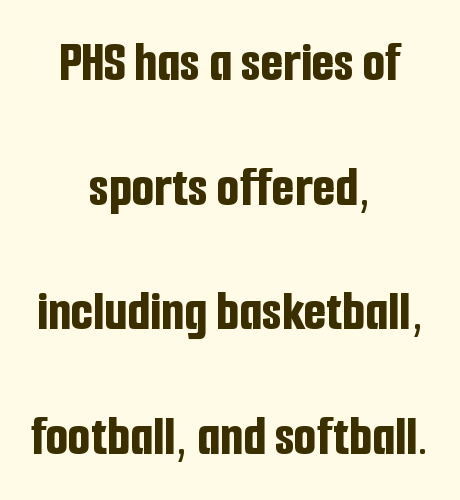
The image shows 58 px bold, condensed sans-serif type, upright; set centered, loose line spacing (2.15x), normal letter spacing, not underlined; low stroke contrast and a medium x-height.
